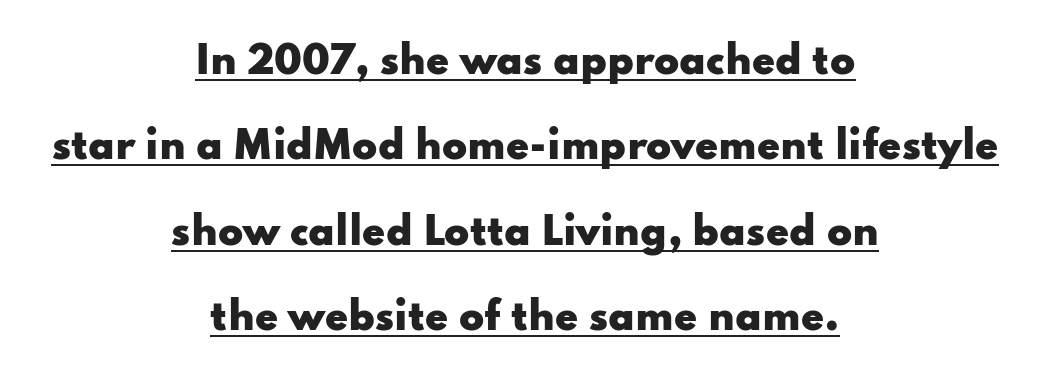
{"serif": "no", "italic": "no", "bold": "yes", "weight": "heavy", "width": "wide", "stroke_contrast": "low", "x_height": "small", "monospaced": "no", "underline": "yes", "align": "center", "line_spacing": "loose", "line_spacing_ratio": 2.31, "letter_spacing": "normal", "letter_spacing_em": 0.0, "glyph_px": 37}
